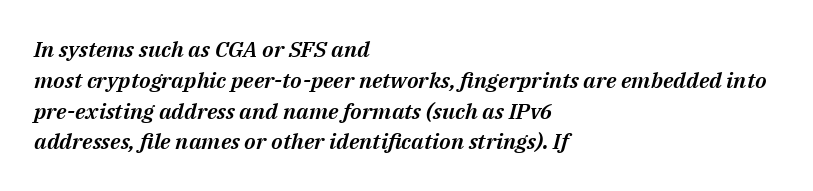
The image shows 22 px text type, italic (leaning right); set left-aligned, normal line spacing (1.4x), normal letter spacing, not underlined.
